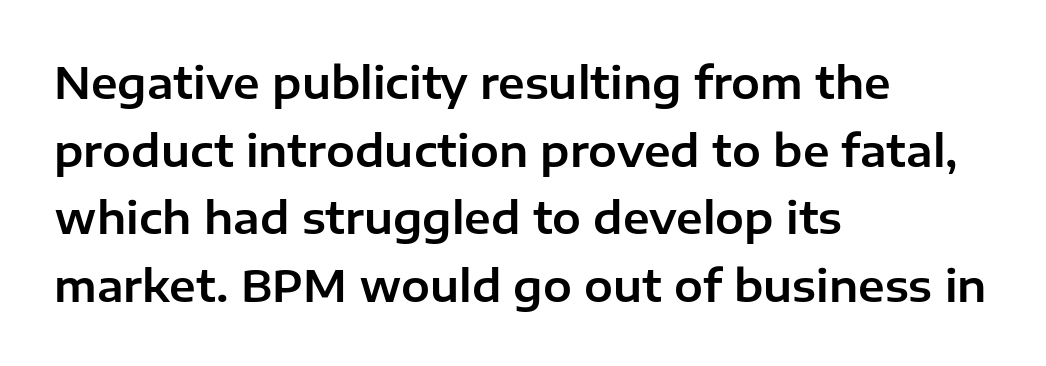
{"serif": "no", "italic": "no", "width": "normal", "stroke_contrast": "low", "x_height": "medium", "monospaced": "no", "underline": "no", "align": "left", "line_spacing": "normal", "line_spacing_ratio": 1.57, "letter_spacing": "normal", "letter_spacing_em": 0.0, "glyph_px": 43}
